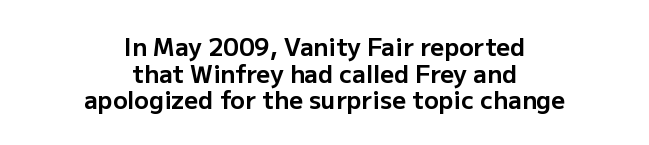
The rendering uses a small line-height, squeezing the rows. No word sits above an underline. What weight is shown? A full bold with thick strokes. The typography opts for an upright posture over an oblique one.
